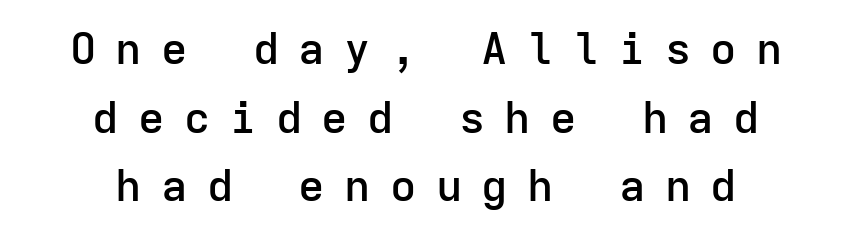
The image shows 44 px semibold sans-serif type, upright, monospaced; set centered, normal line spacing (1.56x), unusually wide letter spacing (+0.44 em), not underlined; low stroke contrast and a medium x-height.
